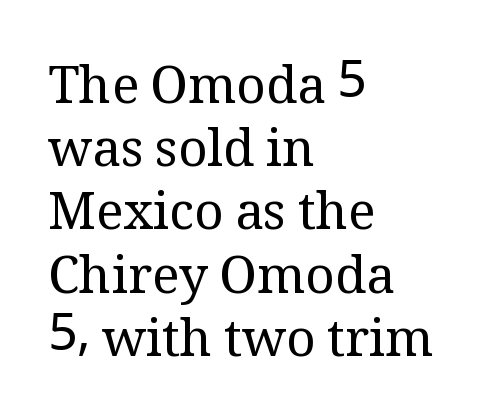
Q: Is the text bold? A: No.
Q: Is the text italic (slanted)? A: No, it is upright.
Q: Is the typeface a serif or a sans-serif typeface? A: Serif.
Q: Is the text underlined? A: No.
Q: How is the paragraph aligned? A: Left-aligned.
Q: Is the spacing between letters normal or unusually wide? A: Normal.
Q: Width (condensed, normal, or wide)? A: Normal.
Q: Stroke contrast? A: Medium.
Q: x-height? A: Medium.
Q: Monospaced? A: No.
